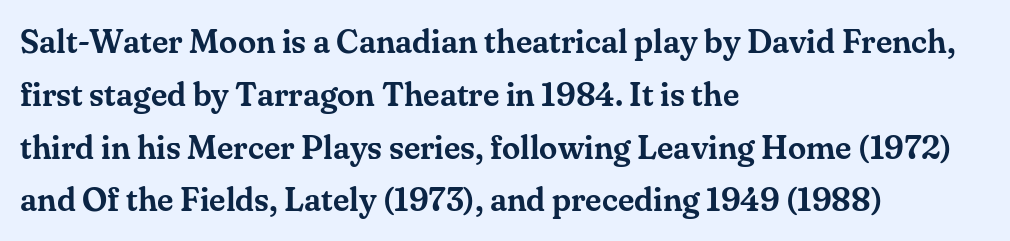
Q: Is the text italic (slanted)? A: No, it is upright.
Q: Is the typeface a serif or a sans-serif typeface? A: Serif.
Q: Is the text underlined? A: No.
Q: How is the paragraph aligned? A: Left-aligned.
Q: Is the spacing between letters normal or unusually wide? A: Normal.
Q: Is the spacing between lines tight, normal or loose? A: Normal.
Q: Width (condensed, normal, or wide)? A: Normal.
Q: Stroke contrast? A: Medium.
Q: x-height? A: Small.
Q: Monospaced? A: No.
